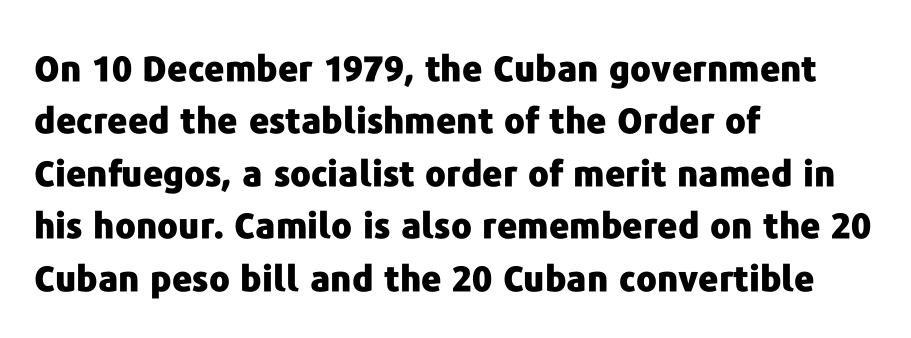
Descender tails drop into unmarked territory. This block has exactly the height ordinary leading produces. The gaps between neighbouring characters are ordinary and unremarkable. Varying glyph widths throughout — classic text-font behaviour.
